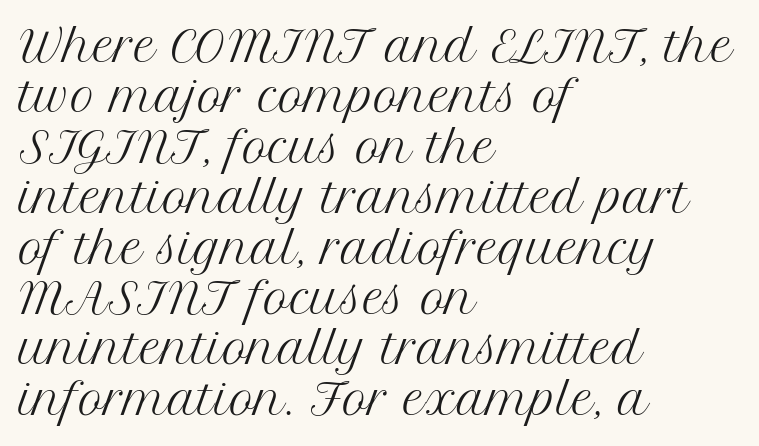
Q: Is the text bold? A: No.
Q: Is the text italic (slanted)? A: Yes.
Q: Is the text underlined? A: No.
Q: How is the paragraph aligned? A: Left-aligned.
Q: Is the spacing between letters normal or unusually wide? A: Normal.
Q: Width (condensed, normal, or wide)? A: Normal.
Q: Stroke contrast? A: Medium.
Q: x-height? A: Medium.
Q: Monospaced? A: No.
